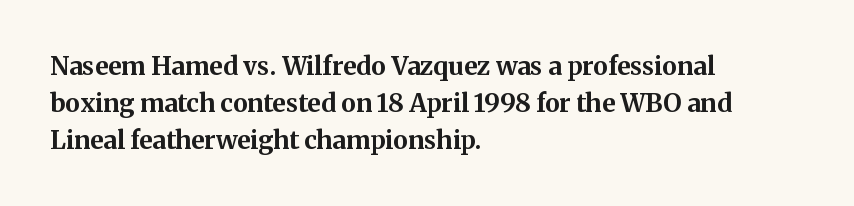
Horizontally, the lines are justified to the leading edge only. These words are printed bold, with thick strokes throughout. These lines sit exactly where default settings would place them. Every character sits straight up, as roman type does. Beneath every word, the page is bare.
